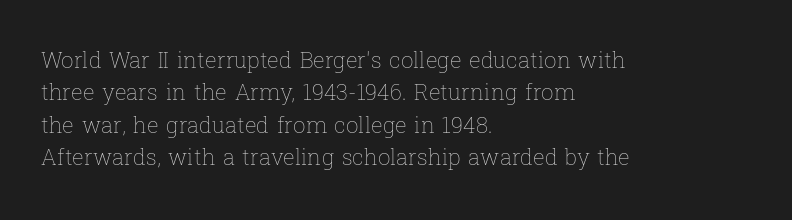
The image shows 22 px text type, upright; set left-aligned, normal line spacing (1.47x), normal letter spacing, not underlined.
